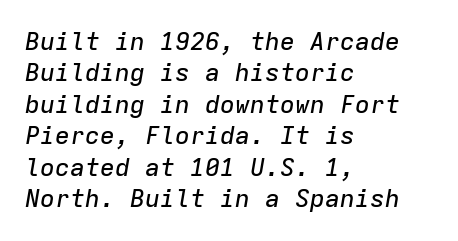
Designer's note — italics engaged. Every row of glyphs begins at an identical x-position on the left. A bare baseline throughout the passage. Summary of vertical rhythm: regular, with standard interline spacing.
